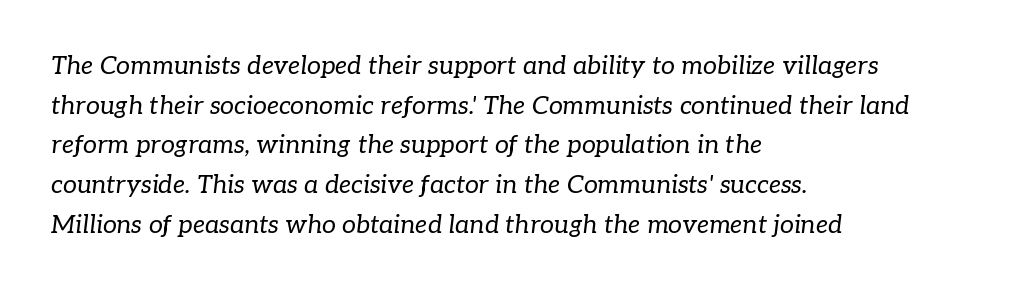
Is the stroke heavy? The answer is a plain regular-or-lighter. If you drew a line through each stem, it would be angled. This sample uses plain, unmodified letter spacing. Alignment: flush left. Evenly set lines give the paragraph a standard silhouette. The zone under the glyphs is completely vacant.
